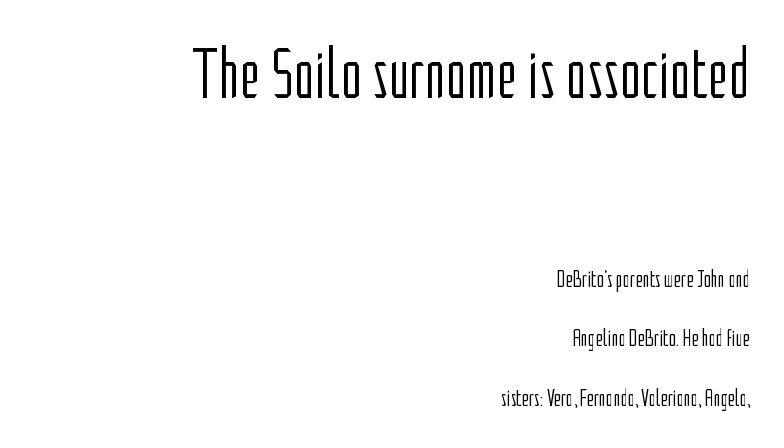
{"serif": "no", "italic": "no", "bold": "no", "weight": "light", "width": "condensed", "stroke_contrast": "low", "x_height": "medium", "monospaced": "no", "underline": "no", "align": "right", "line_spacing": "loose", "line_spacing_ratio": 2.46, "letter_spacing": "normal", "letter_spacing_em": 0.0, "larger_block": "first", "size_ratio": 2.96, "glyph_px": 71}
